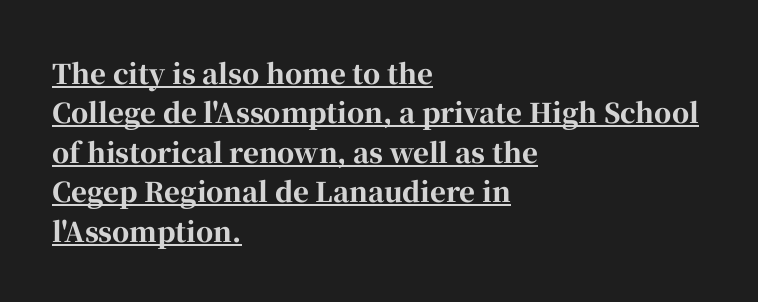
The font's upright variant was chosen for this text. Every row of glyphs begins at an identical x-position on the left. Summary of vertical rhythm: regular, with standard interline spacing. Every letter is thick-stroked: bold, no question. Here the glyphs are tracked normally, forming tight word shapes.
